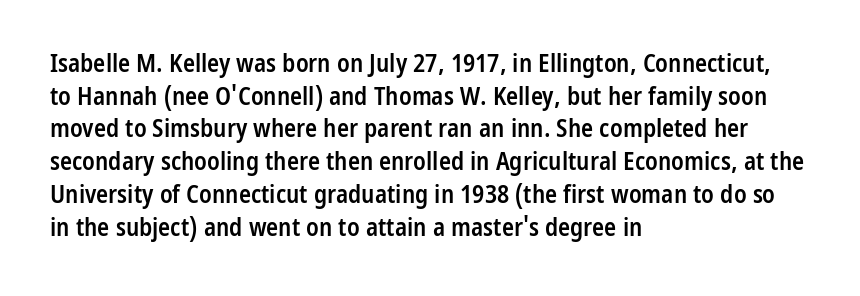
Short and long lines alike share a common starting point at left. Notice how the stems are strictly vertical — no italics here. Default kerning and tracking; the words read as compact shapes. Typesetter's note: demi weight, one step under bold.
